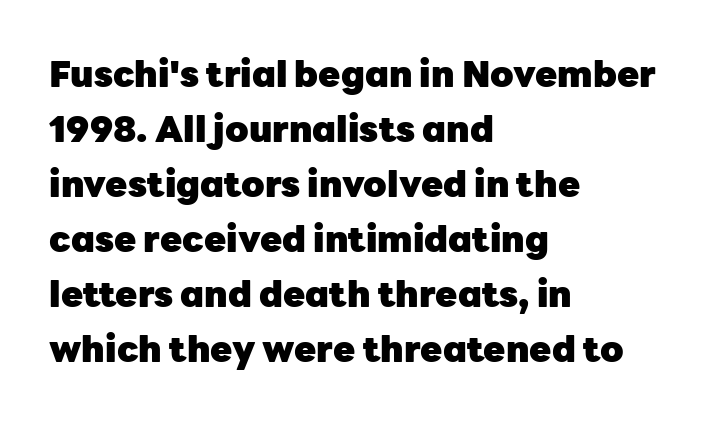
Q: Is the text bold? A: Yes.
Q: Is the text italic (slanted)? A: No, it is upright.
Q: Is the typeface a serif or a sans-serif typeface? A: Sans-serif.
Q: Is the text underlined? A: No.
Q: How is the paragraph aligned? A: Left-aligned.
Q: Is the spacing between letters normal or unusually wide? A: Normal.
Q: Is the spacing between lines tight, normal or loose? A: Normal.
Q: Width (condensed, normal, or wide)? A: Normal.
Q: Stroke contrast? A: Low.
Q: x-height? A: Medium.
Q: Monospaced? A: No.
